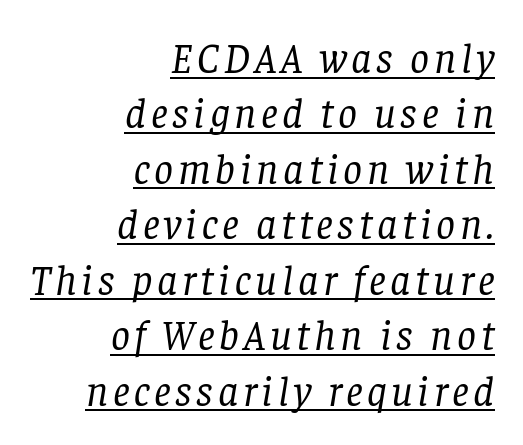
{"serif": "yes", "italic": "yes", "lean": "right", "slant_degrees": 8, "bold": "no", "weight": "regular", "width": "normal", "stroke_contrast": "low", "x_height": "large", "monospaced": "no", "underline": "yes", "align": "right", "line_spacing": "normal", "line_spacing_ratio": 1.32, "glyph_px": 42}
